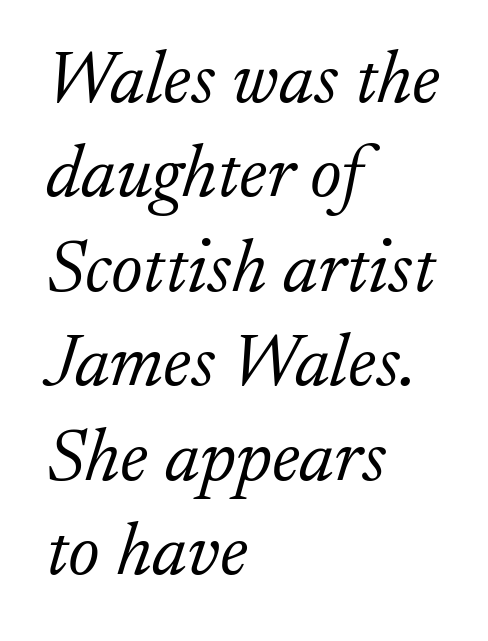
Q: Is the text bold? A: No.
Q: Is the text italic (slanted)? A: Yes, it leans right by about 17 degrees.
Q: Is the typeface a serif or a sans-serif typeface? A: Serif.
Q: Is the text underlined? A: No.
Q: How is the paragraph aligned? A: Left-aligned.
Q: Is the spacing between letters normal or unusually wide? A: Normal.
Q: Is the spacing between lines tight, normal or loose? A: Normal.
Q: Width (condensed, normal, or wide)? A: Normal.
Q: Stroke contrast? A: Low.
Q: x-height? A: Small.
Q: Monospaced? A: No.
